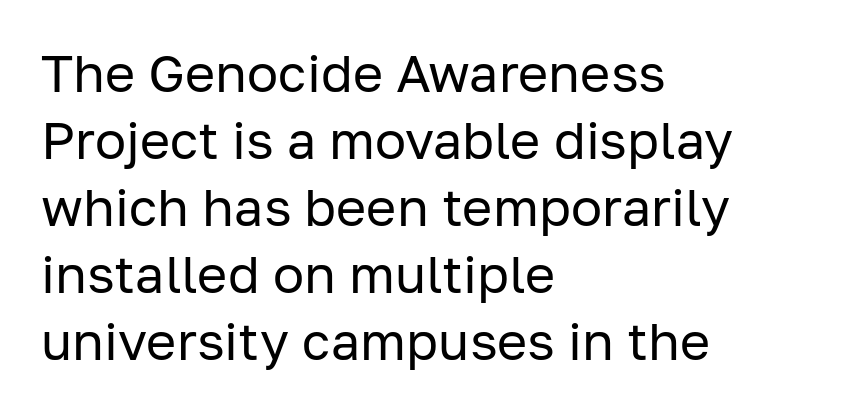
Quick note: not italic, upright. Stem width sits at or under what a default text font uses. Typographically, this falls in the sans-serif category. This rendering features lettering with no underline. What's the leading like? Ordinary, nothing unusual. Each letter keeps its own natural width here, so spacing adapts to shape.
